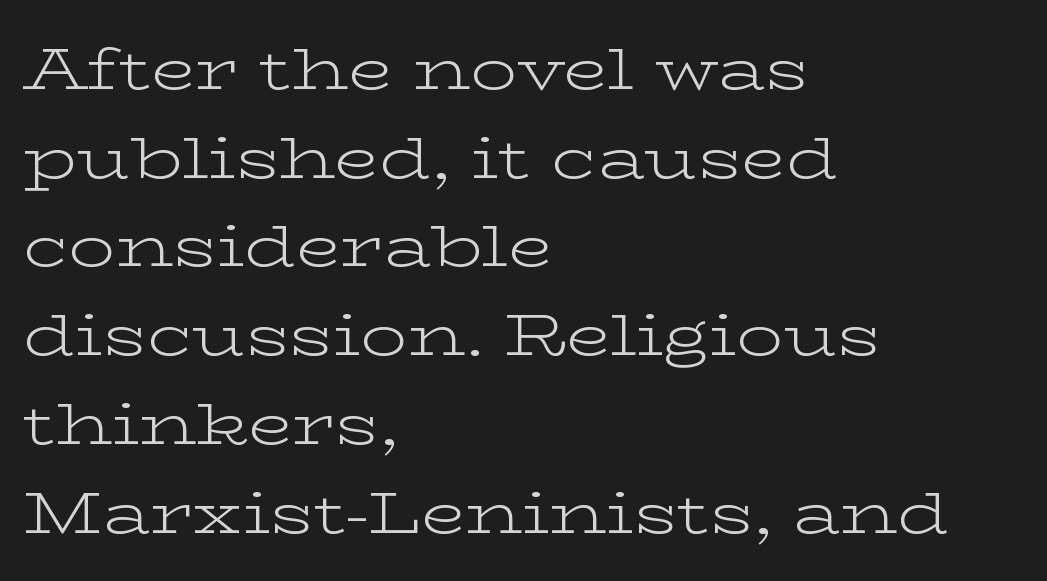
Q: Is the text bold? A: No.
Q: Is the text italic (slanted)? A: No, it is upright.
Q: Is the typeface a serif or a sans-serif typeface? A: Serif.
Q: Is the text underlined? A: No.
Q: How is the paragraph aligned? A: Left-aligned.
Q: Is the spacing between letters normal or unusually wide? A: Normal.
Q: Is the spacing between lines tight, normal or loose? A: Normal.
Q: Width (condensed, normal, or wide)? A: Wide.
Q: Stroke contrast? A: Low.
Q: x-height? A: Medium.
Q: Monospaced? A: No.
